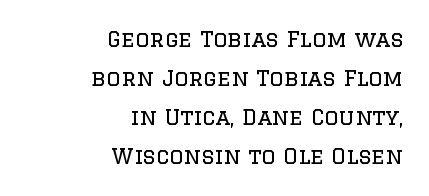
The image shows 22 px text type, upright; set right-aligned, line spacing 1.78x, normal letter spacing, not underlined.
